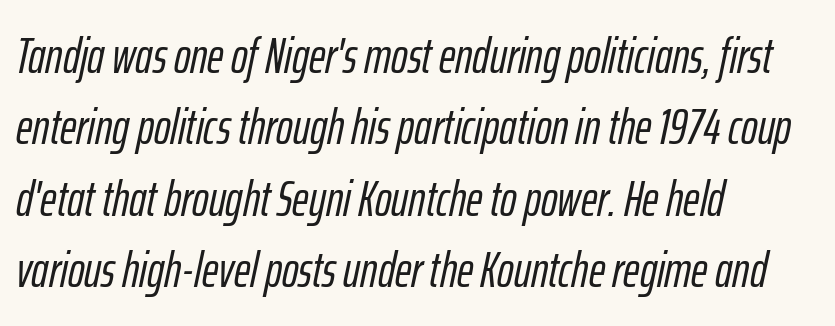
Q: Is the text italic (slanted)? A: Yes, it leans right by about 12 degrees.
Q: Is the text underlined? A: No.
Q: How is the paragraph aligned? A: Left-aligned.
Q: Is the spacing between letters normal or unusually wide? A: Normal.
Q: Is the spacing between lines tight, normal or loose? A: Normal.
Q: Width (condensed, normal, or wide)? A: Condensed.
Q: Stroke contrast? A: Low.
Q: x-height? A: Medium.
Q: Monospaced? A: No.
